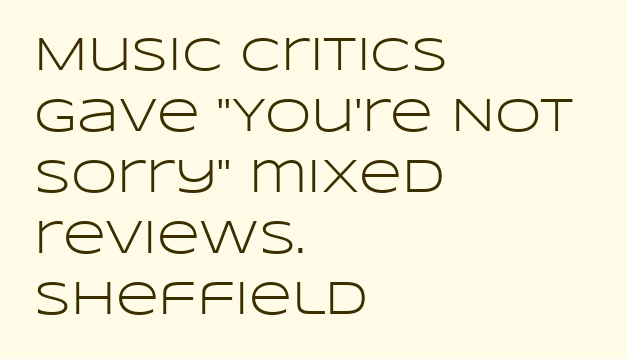
{"serif": "no", "italic": "no", "bold": "no", "weight": "light", "width": "wide", "stroke_contrast": "low", "x_height": "large", "monospaced": "no", "underline": "no", "align": "left", "line_spacing": "normal", "line_spacing_ratio": 1.3, "letter_spacing": "normal", "letter_spacing_em": 0.0, "glyph_px": 47}
